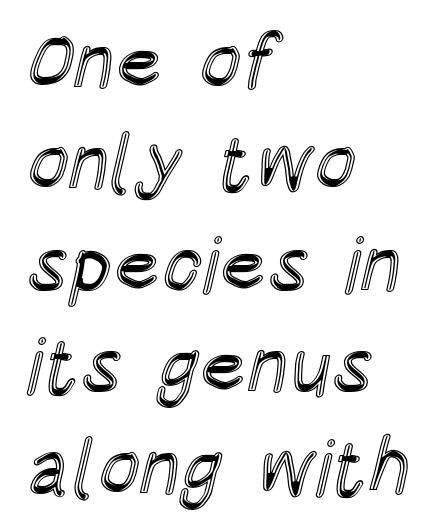
Q: Is the text italic (slanted)? A: Yes.
Q: Is the text underlined? A: No.
Q: How is the paragraph aligned? A: Left-aligned.
Q: Is the spacing between letters normal or unusually wide? A: Normal.
Q: Is the spacing between lines tight, normal or loose? A: Normal.
Q: Width (condensed, normal, or wide)? A: Condensed.
Q: x-height? A: Large.
Q: Monospaced? A: No.
